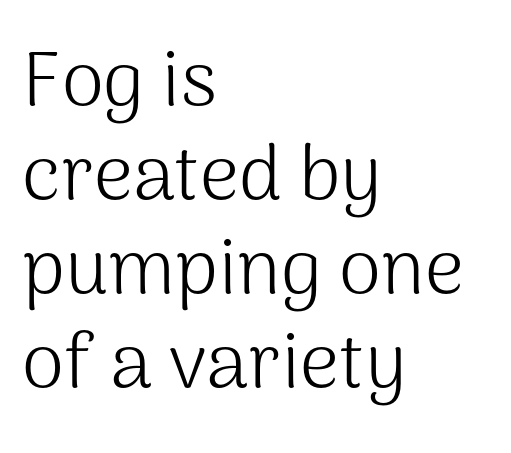
These lines are rendered in a variable-pitch font. A quiet, ordinary-to-light weight characterises the typeface. Compared with typical body copy, the letter spacing here is the same. Words float on clear page, feet unadorned.
